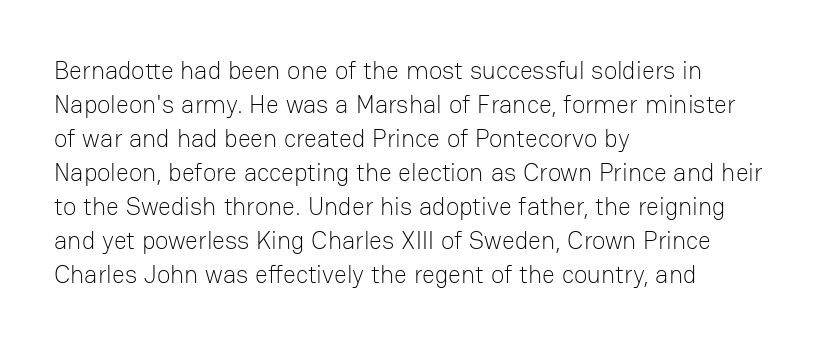
A normal amount of white space separates one row of letters from the next. Honestly, the letter spacing is just normal — you wouldn't notice it. The font's upright variant was chosen for this text. Is this a heavy cut? Hardly; it is regular or lighter. Caption: multi-line text, flush left, ragged right.
